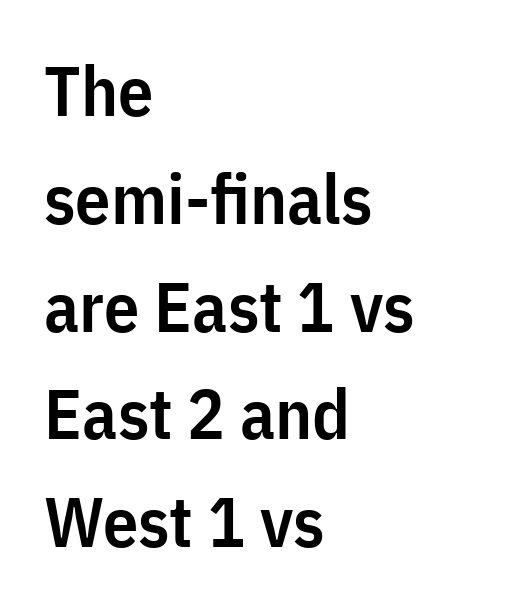
Nope, no serifs anywhere on these letters. Lines of text with bare space underneath. Semibold letterforms, between regular and bold. A typesetter would call this proportional, since set widths differ per character.
